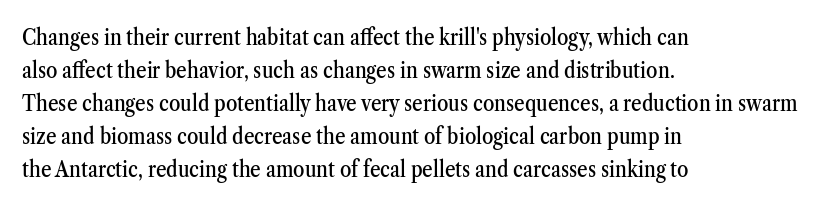
The image shows 23 px text type, upright; set left-aligned, normal line spacing (1.44x), normal letter spacing, not underlined.
